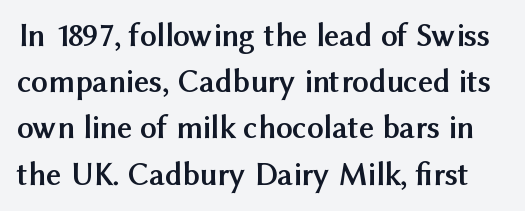
The image shows 33 px semibold sans-serif type, upright; set normal line spacing (1.4x), normal letter spacing, not underlined; medium stroke contrast and a medium x-height.
